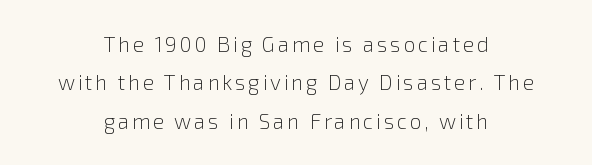
{"italic": "no", "bold": "no", "underline": "no", "align": "center", "line_spacing_ratio": 1.83, "glyph_px": 21}
